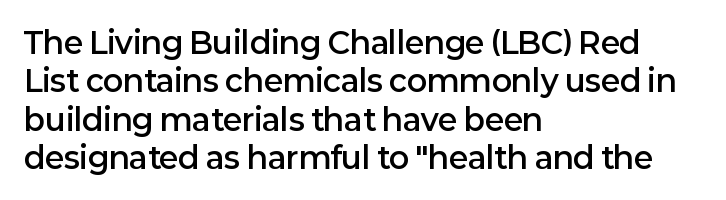
Layout note: lines flush left. Posture: straight, roman, zero tilt. Notice how descenders clear the ascenders below comfortably — that's standard leading. Regarding serifs, this sample does without them.
